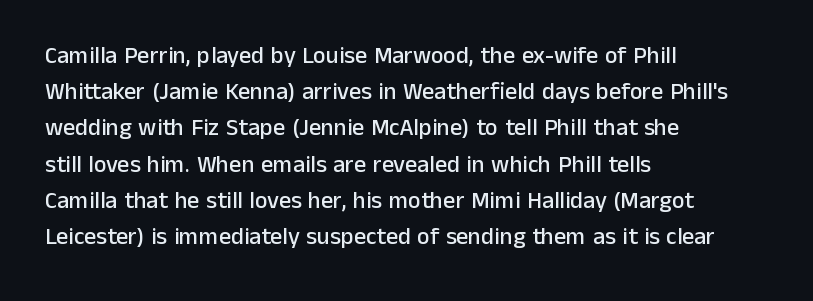
The image shows 24 px text type, upright; set left-aligned, normal line spacing (1.51x), normal letter spacing, not underlined.
